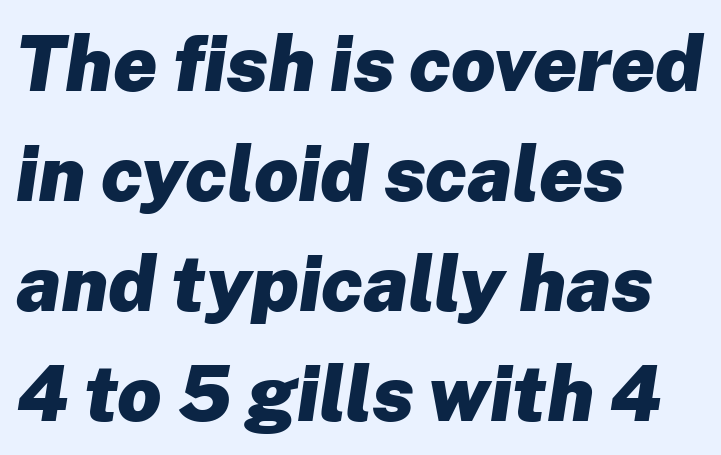
A typesetter would mark this as italic. This rendering leaves character spacing at its baseline value. The letters advance in unequal steps, a hallmark of proportional type. These words are printed bold, with thick strokes throughout.
